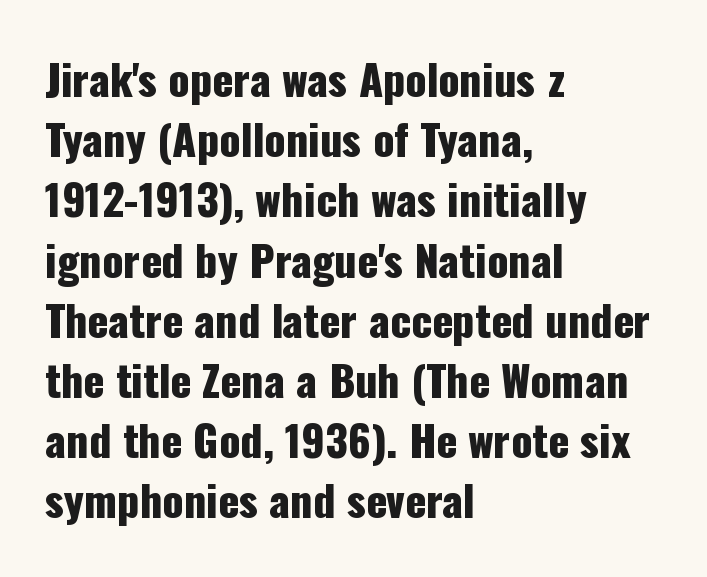
{"serif": "no", "italic": "no", "width": "condensed", "stroke_contrast": "low", "x_height": "medium", "monospaced": "no", "underline": "no", "align": "left", "line_spacing": "normal", "line_spacing_ratio": 1.4, "letter_spacing": "normal", "letter_spacing_em": 0.0, "glyph_px": 43}
